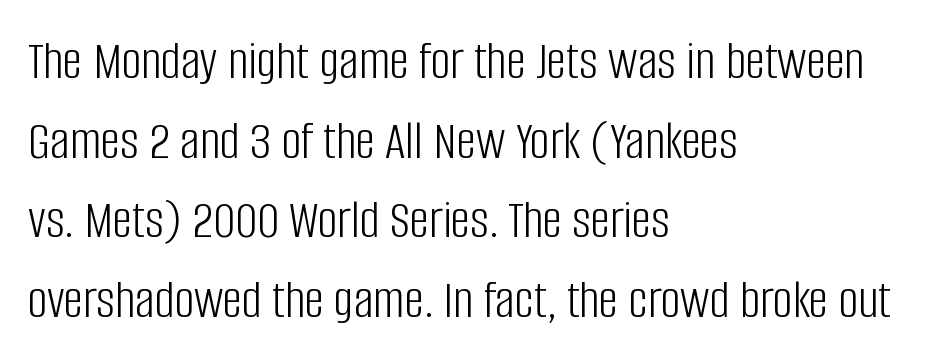
{"serif": "no", "italic": "no", "bold": "no", "weight": "light", "width": "condensed", "stroke_contrast": "low", "x_height": "large", "monospaced": "no", "underline": "no", "align": "left", "line_spacing": "normal", "line_spacing_ratio": 1.45, "letter_spacing": "normal", "letter_spacing_em": 0.0, "glyph_px": 55}
